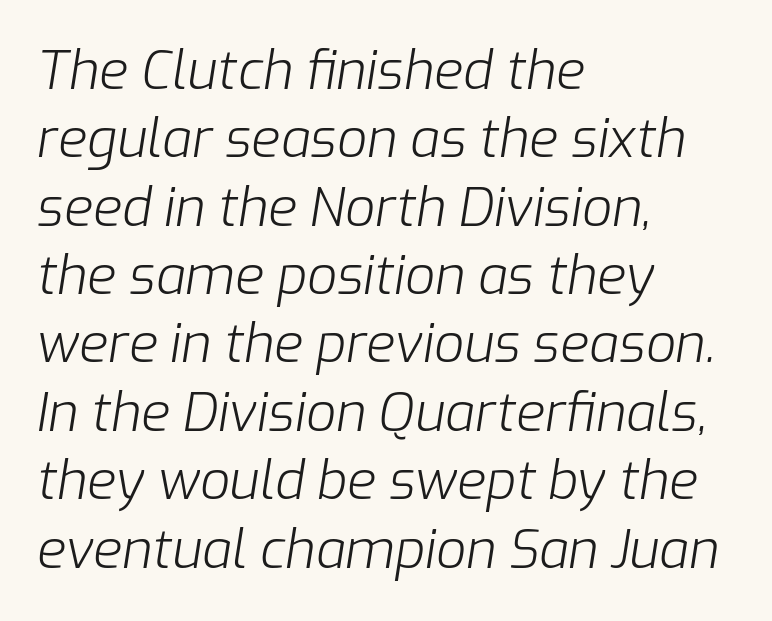
The type is set solid horizontally, with unmodified tracking. Short and long lines alike share a common starting point at left. Slant detected: the letters are inclined. Check the space under the baseline: it is left empty.
